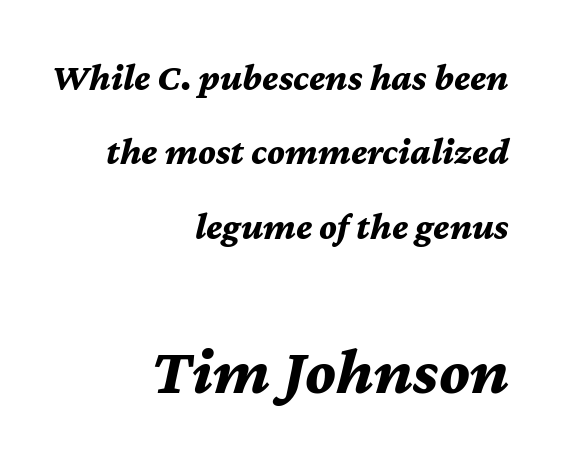
The image shows 66 px bold type, italic (leaning right); set right-aligned, loose line spacing (1.96x), normal letter spacing, not underlined; the second (bottom) block is 1.74x larger; medium stroke contrast and a medium x-height.
